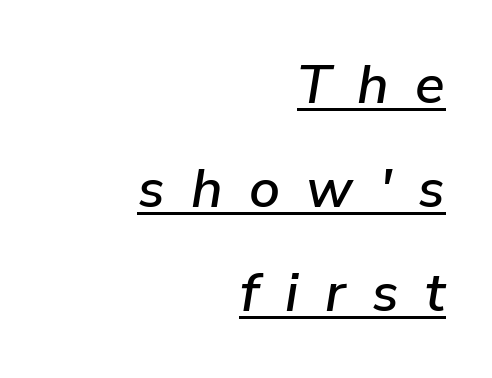
Q: Is the text italic (slanted)? A: Yes, it leans right by about 9 degrees.
Q: Is the text underlined? A: Yes.
Q: How is the paragraph aligned? A: Right-aligned.
Q: Is the spacing between letters normal or unusually wide? A: Unusually wide.
Q: Width (condensed, normal, or wide)? A: Normal.
Q: Stroke contrast? A: Low.
Q: x-height? A: Medium.
Q: Monospaced? A: No.
